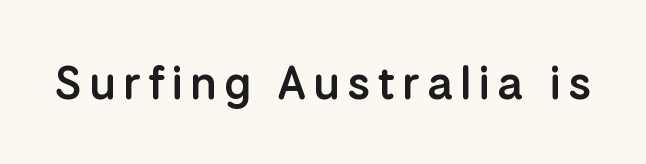
The image shows 46 px semibold sans-serif type, upright; set not underlined; low stroke contrast and a medium x-height.
